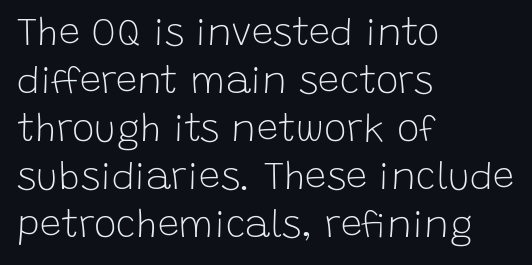
{"serif": "no", "italic": "no", "bold": "no", "weight": "light", "width": "normal", "stroke_contrast": "low", "x_height": "large", "monospaced": "no", "underline": "no", "align": "left", "line_spacing": "normal", "line_spacing_ratio": 1.26, "letter_spacing": "normal", "letter_spacing_em": 0.0, "glyph_px": 38}
